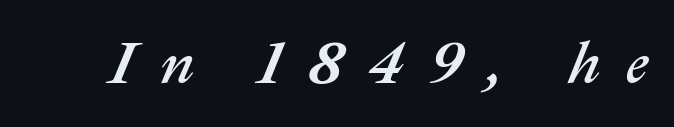
Q: Is the text italic (slanted)? A: Yes, it leans right by about 22 degrees.
Q: Is the text underlined? A: No.
Q: Is the spacing between letters normal or unusually wide? A: Unusually wide.
Q: Width (condensed, normal, or wide)? A: Normal.
Q: Stroke contrast? A: Medium.
Q: x-height? A: Medium.
Q: Monospaced? A: No.
